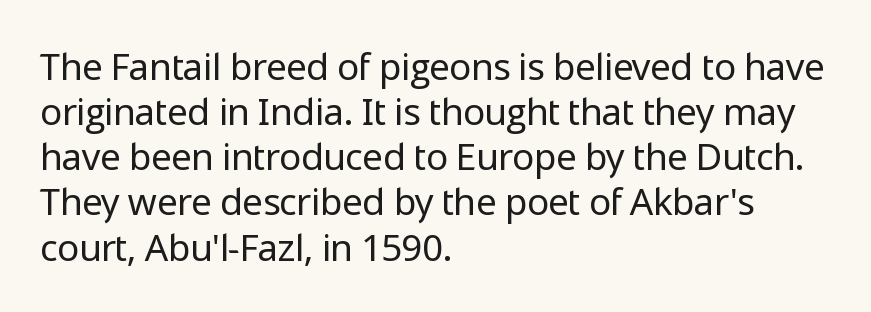
Q: Is the text bold? A: No.
Q: Is the text italic (slanted)? A: No, it is upright.
Q: Is the typeface a serif or a sans-serif typeface? A: Sans-serif.
Q: Is the text underlined? A: No.
Q: How is the paragraph aligned? A: Left-aligned.
Q: Is the spacing between letters normal or unusually wide? A: Normal.
Q: Width (condensed, normal, or wide)? A: Normal.
Q: Stroke contrast? A: Low.
Q: x-height? A: Medium.
Q: Monospaced? A: No.
